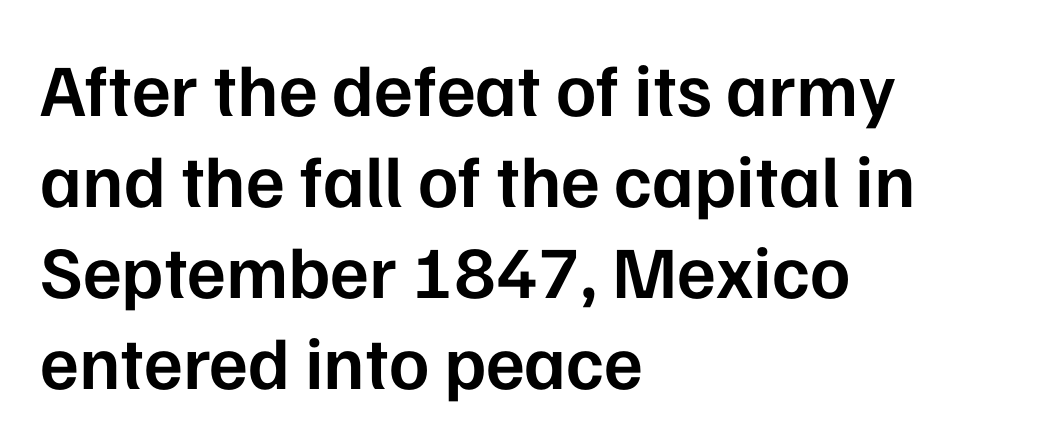
{"serif": "no", "italic": "no", "bold": "semi", "weight": "semibold", "width": "normal", "stroke_contrast": "low", "x_height": "medium", "monospaced": "no", "underline": "no", "align": "left", "line_spacing_ratio": 1.23, "letter_spacing": "normal", "letter_spacing_em": 0.0, "glyph_px": 74}
